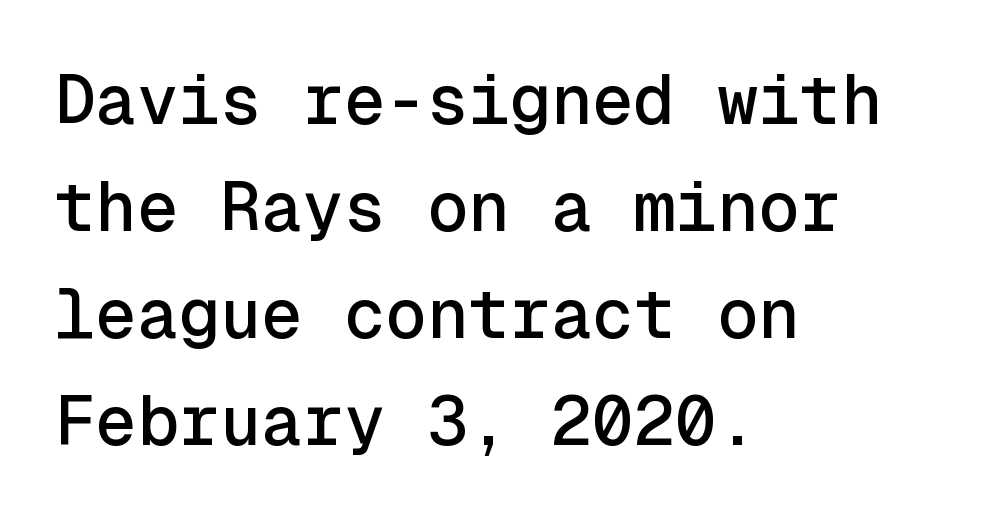
Q: Is the text italic (slanted)? A: No, it is upright.
Q: Is the typeface a serif or a sans-serif typeface? A: Sans-serif.
Q: Is the text underlined? A: No.
Q: How is the paragraph aligned? A: Left-aligned.
Q: Is the spacing between letters normal or unusually wide? A: Normal.
Q: Is the spacing between lines tight, normal or loose? A: Normal.
Q: Width (condensed, normal, or wide)? A: Normal.
Q: x-height? A: Medium.
Q: Monospaced? A: Yes.
